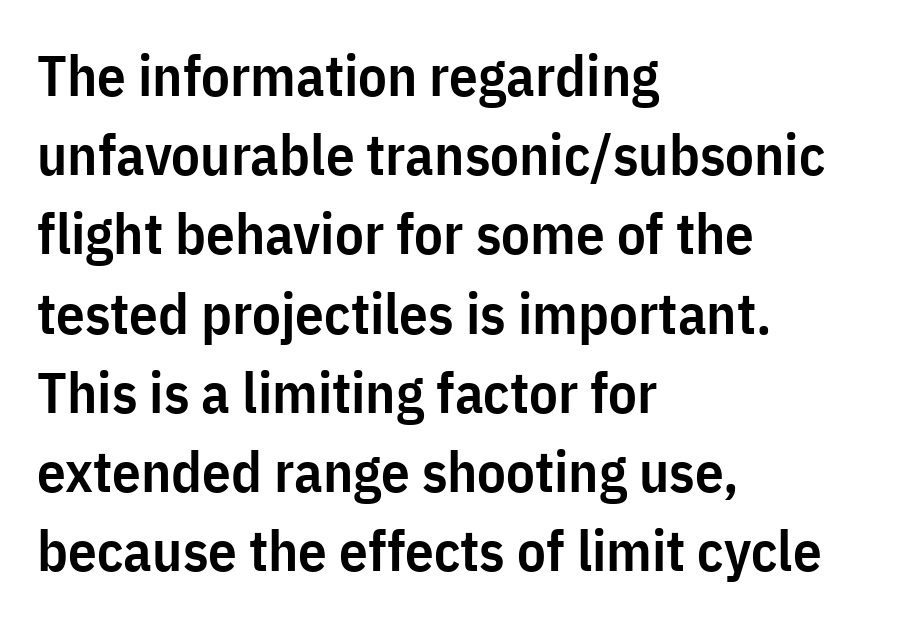
Leading: standard. A classic flush-left, rag-right setting is used for this passage. The characters look somewhat weighty, a semibold short of true bold. Character widths vary here, with narrow letters taking less room than wide ones. These lines are composed in type without serifs.
